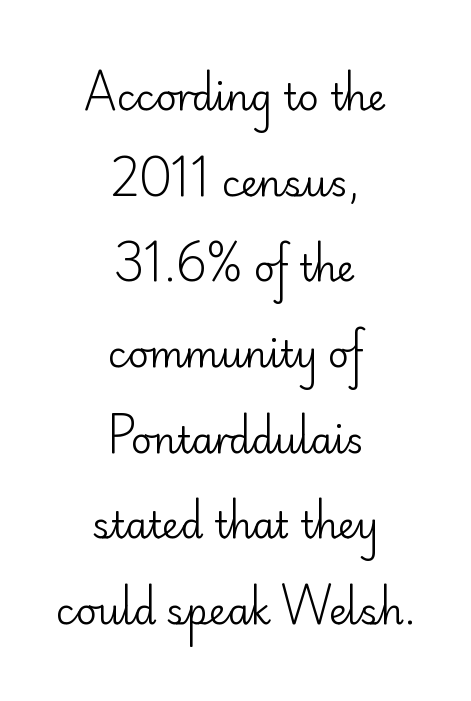
Is this a heavy cut? Hardly; it is regular or lighter. The string is rendered with underlining switched off. Baseline-to-baseline distance is far greater than the letter height. A roman cut, with each character standing at attention. Inter-character spacing is left at the font's built-in metrics.
